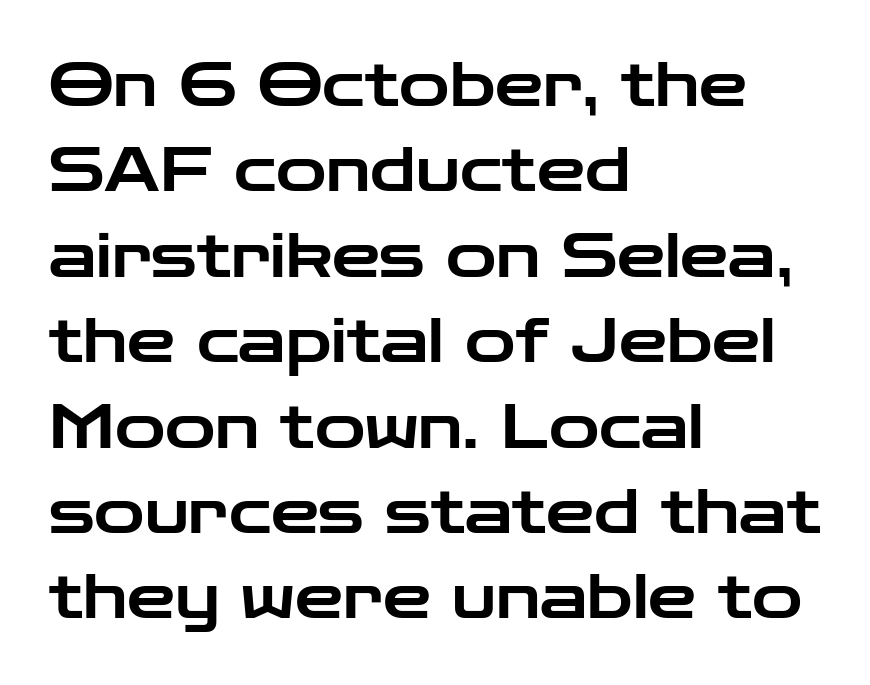
{"serif": "no", "italic": "no", "width": "wide", "stroke_contrast": "low", "x_height": "medium", "monospaced": "no", "underline": "no", "align": "left", "line_spacing": "normal", "line_spacing_ratio": 1.4, "letter_spacing": "normal", "letter_spacing_em": 0.0, "glyph_px": 61}
